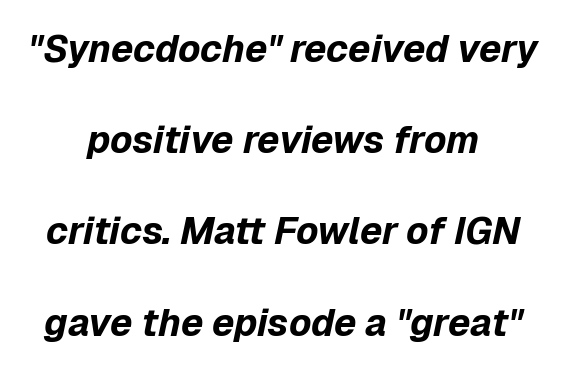
The image shows 38 px bold type, italic (leaning right); set centered, loose line spacing (2.4x), normal letter spacing, not underlined; low stroke contrast and a medium x-height.
